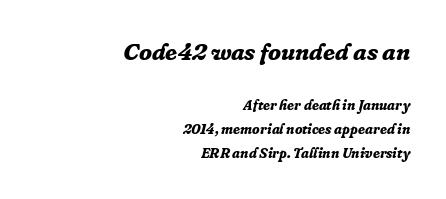
The image shows 24 px bold type, italic (leaning right); set right-aligned, line spacing 1.71x, normal letter spacing, not underlined; the first (top) block is 1.71x larger.
